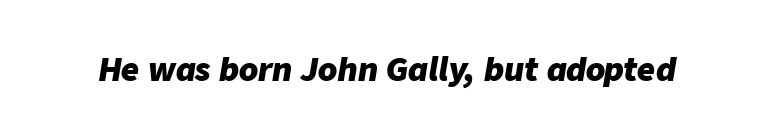
The image shows 31 px heavy type, italic (leaning right); set normal letter spacing, not underlined; low stroke contrast and a medium x-height.
